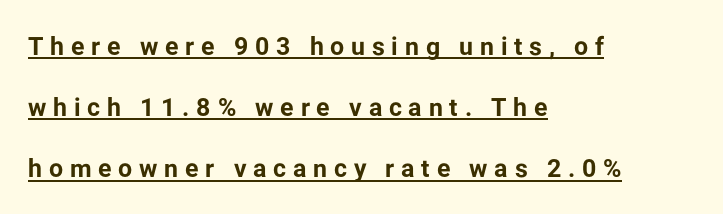
{"italic": "no", "bold": "yes", "underline": "yes", "align": "left", "line_spacing": "loose", "line_spacing_ratio": 2.45, "letter_spacing": "wide", "letter_spacing_em": 0.27, "glyph_px": 25}
